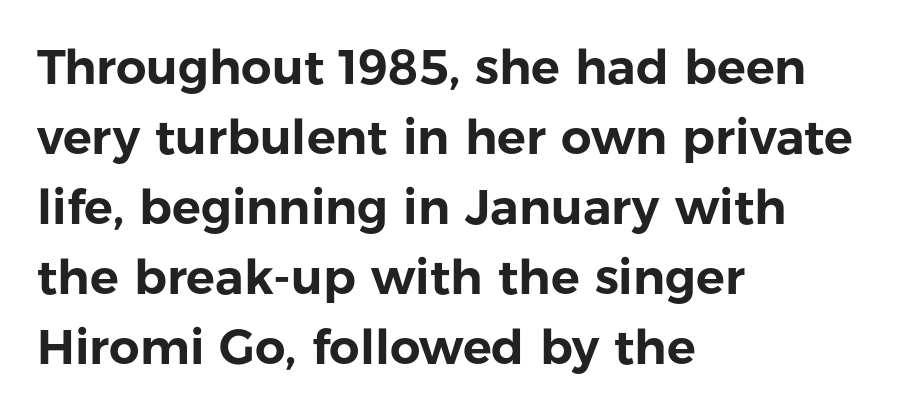
{"serif": "no", "italic": "no", "width": "normal", "stroke_contrast": "low", "x_height": "medium", "monospaced": "no", "underline": "no", "align": "left", "line_spacing": "normal", "line_spacing_ratio": 1.46, "letter_spacing": "normal", "letter_spacing_em": 0.0, "glyph_px": 48}
